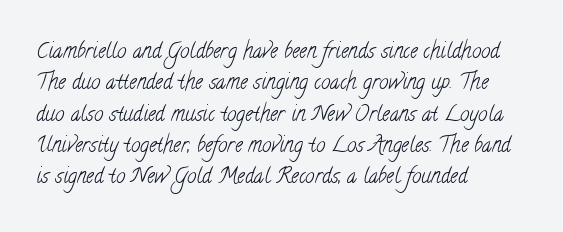
Q: Is the text bold? A: No.
Q: Is the text underlined? A: No.
Q: How is the paragraph aligned? A: Left-aligned.
Q: Is the spacing between letters normal or unusually wide? A: Normal.
Q: Is the spacing between lines tight, normal or loose? A: Normal.
